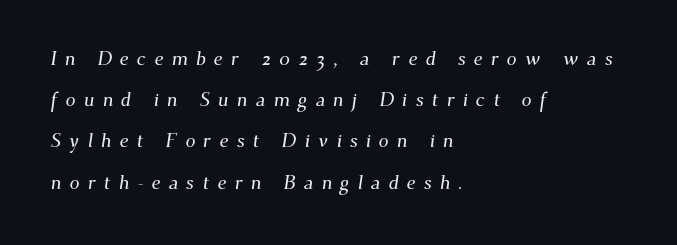
{"underline": "no", "align": "left", "line_spacing": "loose", "line_spacing_ratio": 2.06, "letter_spacing": "wide", "letter_spacing_em": 0.4, "glyph_px": 20}
